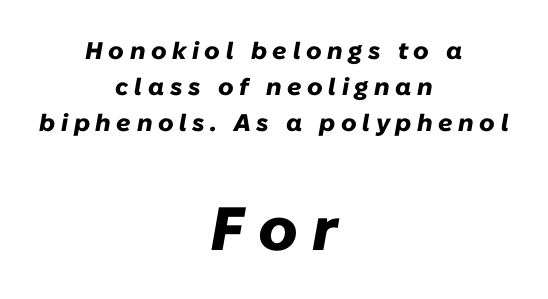
Q: Is the text bold? A: Yes.
Q: Is the text italic (slanted)? A: Yes, it leans right by about 10 degrees.
Q: Is the text underlined? A: No.
Q: How is the paragraph aligned? A: Centered.
Q: Is the spacing between letters normal or unusually wide? A: Unusually wide.
Q: Is the spacing between lines tight, normal or loose? A: Normal.
Q: Which block of text is set in a larger size, the first (top) or the second (bottom)? A: The second (bottom) one.
Q: Width (condensed, normal, or wide)? A: Normal.
Q: Stroke contrast? A: Low.
Q: x-height? A: Medium.
Q: Monospaced? A: No.
